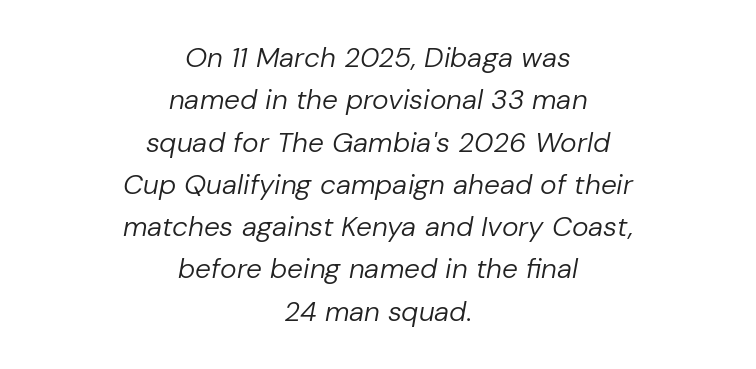
{"italic": "yes", "lean": "right", "slant_degrees": 10, "bold": "no", "weight": "regular", "width": "normal", "stroke_contrast": "low", "x_height": "medium", "monospaced": "no", "underline": "no", "align": "center", "line_spacing": "normal", "line_spacing_ratio": 1.51, "letter_spacing": "normal", "letter_spacing_em": 0.0, "glyph_px": 28}
